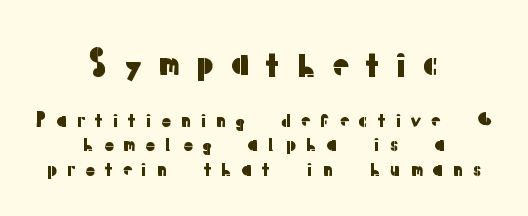
Tracking here is generous; glyphs stand well apart from one another. The space beneath each line is pristine and unruled. You get the large type first, then a drop to smaller type. Is the block centered? Yes — each line is placed symmetrically about the middle.
